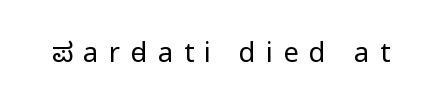
These glyphs show unthickened strokes, regular width or finer. Underlining? Definitely not there. Characters remain perfectly vertical along every line. Caption: expanded tracking, letters set apart.
